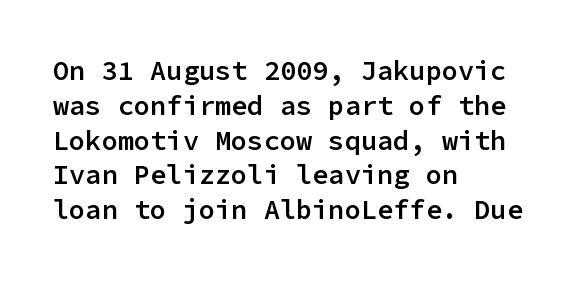
A bare baseline throughout the passage. A typesetter would mark this as roman, not italic. Leading: standard. Here the glyphs are tracked normally, forming tight word shapes.
